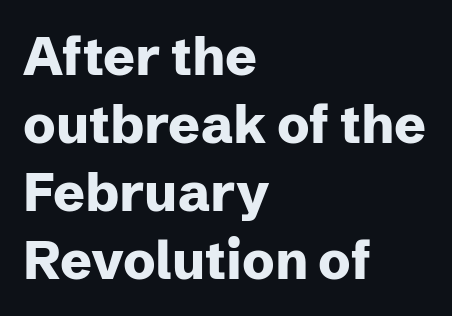
{"serif": "no", "italic": "no", "bold": "yes", "weight": "heavy", "width": "normal", "stroke_contrast": "low", "x_height": "medium", "monospaced": "no", "underline": "no", "align": "left", "line_spacing": "normal", "line_spacing_ratio": 1.28, "letter_spacing": "normal", "letter_spacing_em": 0.0, "glyph_px": 53}
